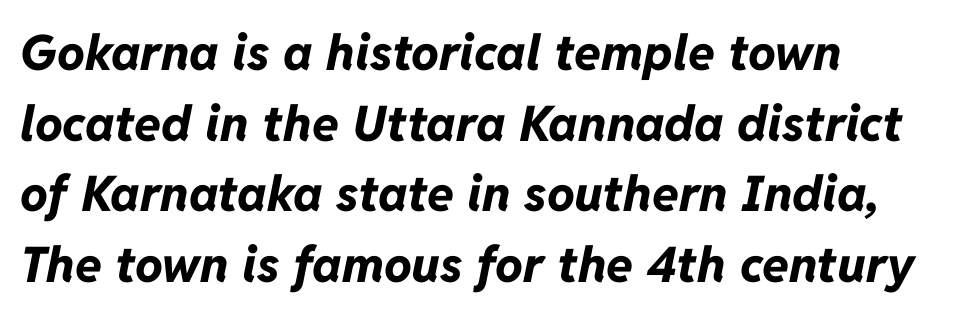
{"italic": "yes", "lean": "right", "slant_degrees": 11, "bold": "yes", "weight": "bold", "width": "normal", "stroke_contrast": "low", "x_height": "medium", "monospaced": "no", "underline": "no", "align": "left", "line_spacing": "normal", "line_spacing_ratio": 1.44, "letter_spacing": "normal", "letter_spacing_em": 0.0, "glyph_px": 49}
